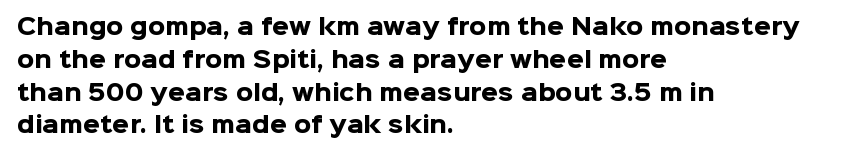
The image shows 22 px bold type, upright; set left-aligned, normal line spacing (1.49x), normal letter spacing, not underlined.
